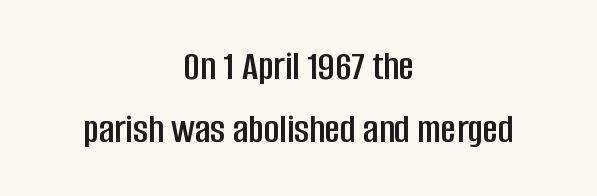
{"serif": "no", "italic": "no", "width": "condensed", "stroke_contrast": "low", "x_height": "large", "monospaced": "no", "underline": "no", "align": "center", "line_spacing": "normal", "line_spacing_ratio": 1.5, "letter_spacing": "normal", "letter_spacing_em": 0.0, "glyph_px": 42}
